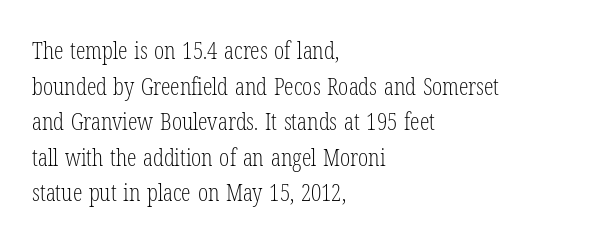
{"italic": "no", "bold": "no", "underline": "no", "align": "left", "line_spacing": "normal", "line_spacing_ratio": 1.48, "letter_spacing": "normal", "letter_spacing_em": 0.0, "glyph_px": 24}
